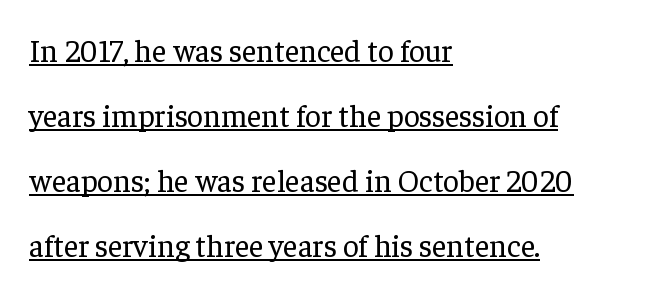
{"serif": "yes", "italic": "no", "bold": "no", "weight": "regular", "width": "normal", "stroke_contrast": "low", "x_height": "medium", "monospaced": "no", "underline": "yes", "align": "left", "line_spacing": "loose", "line_spacing_ratio": 2.1, "letter_spacing": "normal", "letter_spacing_em": 0.0, "glyph_px": 31}
